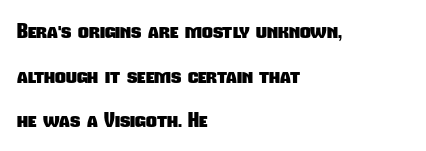
{"bold": "yes", "underline": "no", "align": "left", "line_spacing": "loose", "line_spacing_ratio": 2.12, "letter_spacing": "normal", "letter_spacing_em": 0.0, "glyph_px": 21}
